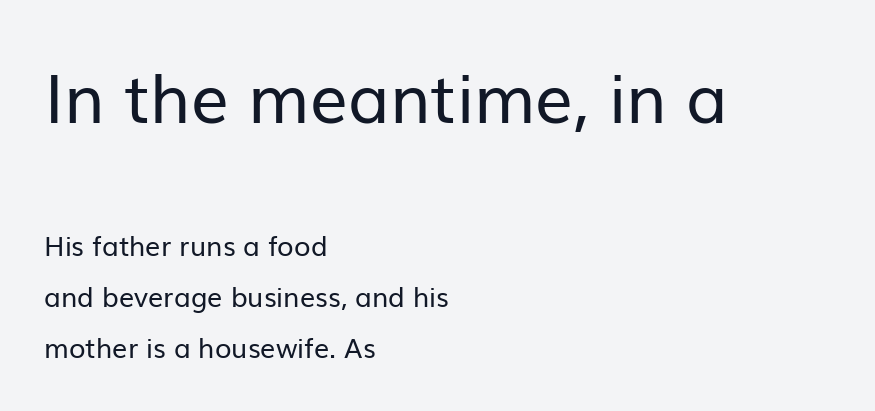
The image shows 67 px regular-weight sans-serif type, upright; set left-aligned, line spacing 1.89x, normal letter spacing, not underlined; the first (top) block is 2.48x larger; low stroke contrast and a medium x-height.
